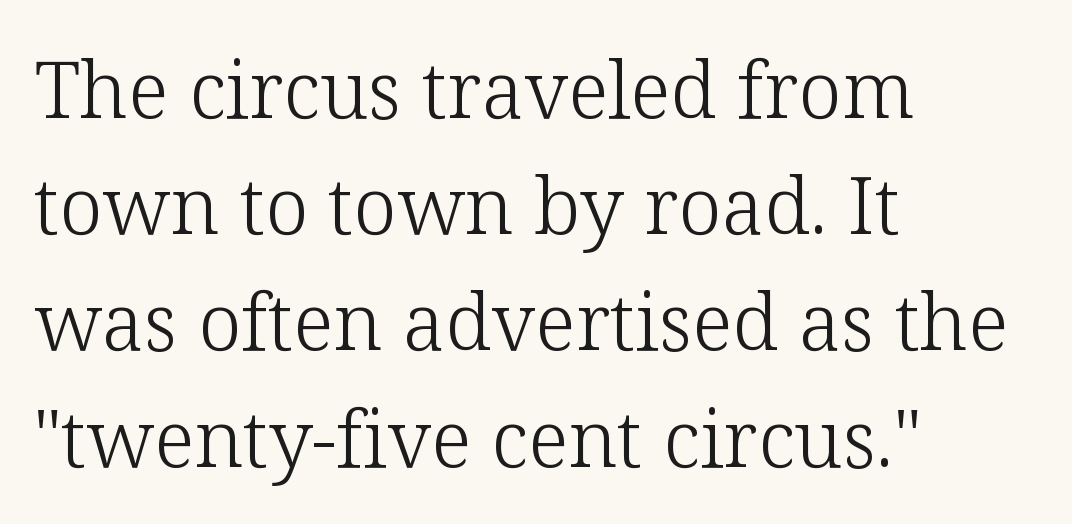
{"serif": "yes", "italic": "no", "bold": "no", "weight": "light", "width": "normal", "stroke_contrast": "low", "x_height": "medium", "monospaced": "no", "underline": "no", "align": "left", "line_spacing": "normal", "line_spacing_ratio": 1.49, "letter_spacing": "normal", "letter_spacing_em": 0.0, "glyph_px": 78}
